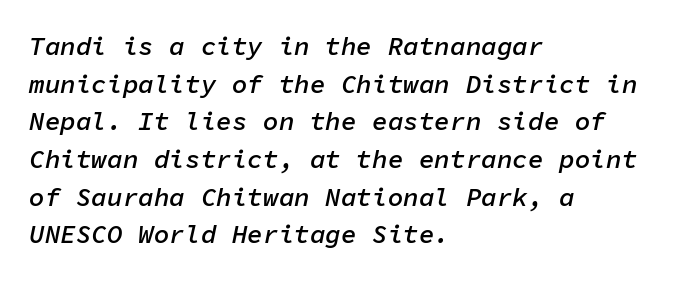
If you measured baseline to baseline, you'd find a middling distance. The face used here has a pronounced slope to its letters. Glance below the letters and you will spot only blank space. The font is running at a semibold setting, under full bold. All the whitespace from short lines collects on the right. No extra tracking has been applied to these lines.
